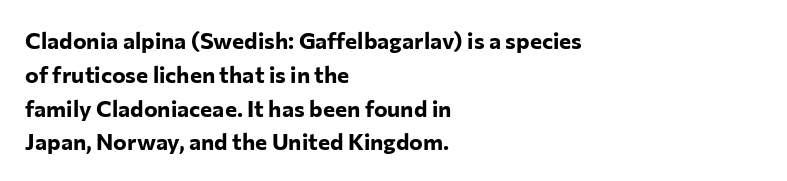
{"italic": "no", "bold": "yes", "underline": "no", "align": "left", "line_spacing": "normal", "line_spacing_ratio": 1.47, "letter_spacing": "normal", "letter_spacing_em": 0.0, "glyph_px": 23}
